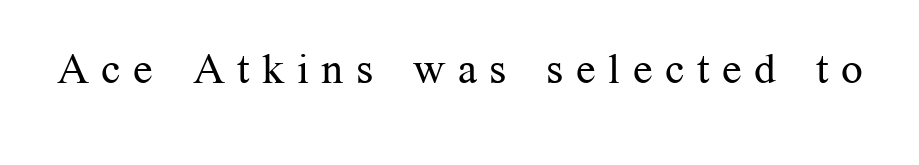
The image shows 43 px regular-weight serif type, upright; set unusually wide letter spacing (+0.29 em), not underlined; medium stroke contrast and a medium x-height.
